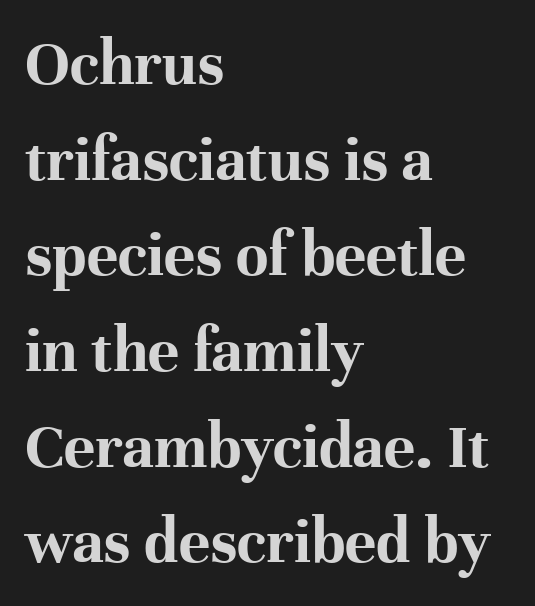
These lines stack with their left ends in a neat column. These lines are rendered in a variable-pitch font. When letters stand straight like this, we call the style roman or upright. This rendering leaves character spacing at its baseline value. Weight: bold.
